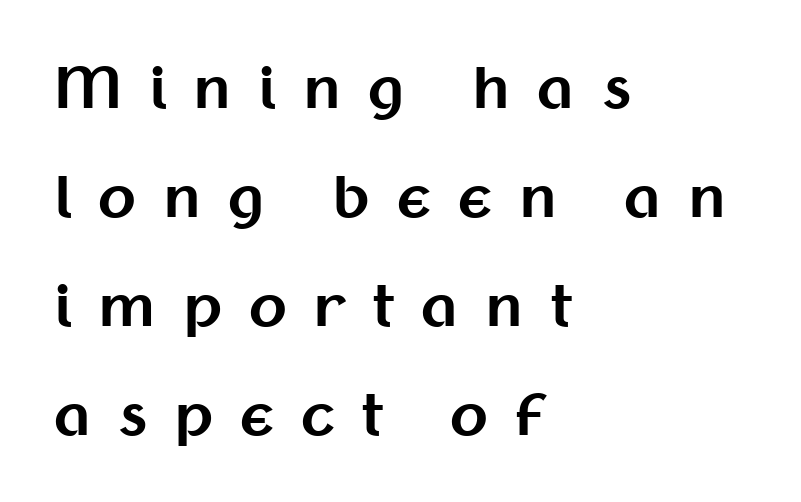
The image shows 55 px bold sans-serif type, upright; set left-aligned, loose line spacing (1.98x), unusually wide letter spacing (+0.49 em), not underlined; medium stroke contrast and a medium x-height.
